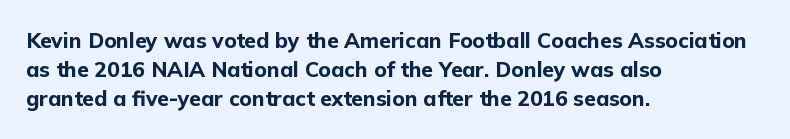
When letters stand straight like this, we call the style roman or upright. Line starts are locked; line ends wander. Quick note: underline off. Words appear dense and cohesive because spacing is normal. A normal amount of white space separates one row of letters from the next.
